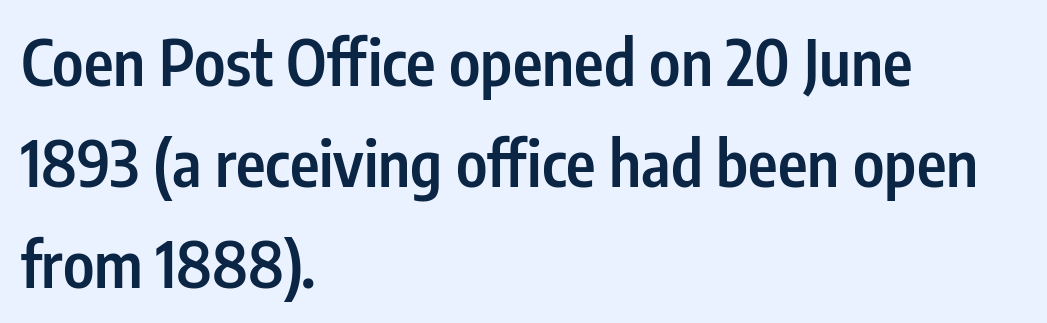
Q: Is the text bold? A: Semi-bold.
Q: Is the text italic (slanted)? A: No, it is upright.
Q: Is the typeface a serif or a sans-serif typeface? A: Sans-serif.
Q: Is the text underlined? A: No.
Q: How is the paragraph aligned? A: Left-aligned.
Q: Is the spacing between letters normal or unusually wide? A: Normal.
Q: Is the spacing between lines tight, normal or loose? A: Normal.
Q: Width (condensed, normal, or wide)? A: Condensed.
Q: Stroke contrast? A: Low.
Q: x-height? A: Medium.
Q: Monospaced? A: No.
